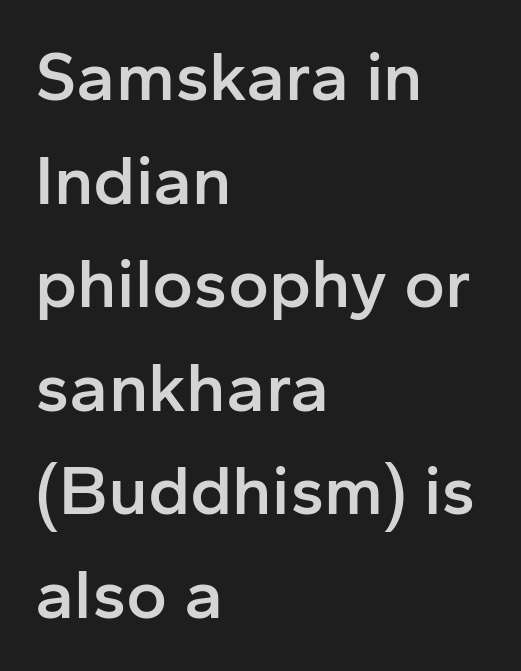
The image shows 70 px semibold sans-serif type, upright; set left-aligned, normal line spacing (1.48x), normal letter spacing, not underlined; low stroke contrast and a medium x-height.
